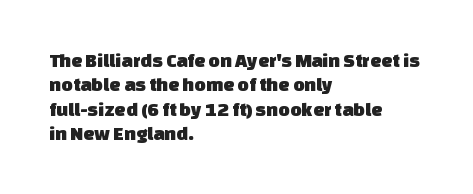
The image shows 20 px text type; set left-aligned, line spacing 1.22x, normal letter spacing, not underlined.
